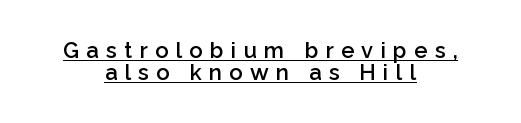
{"italic": "no", "bold": "semi", "underline": "yes", "align": "center", "line_spacing": "tight", "line_spacing_ratio": 0.99, "letter_spacing": "wide", "letter_spacing_em": 0.33, "glyph_px": 22}
